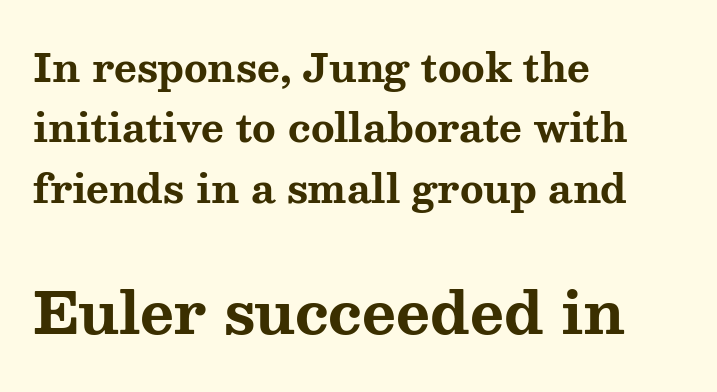
Is the letter spacing exaggerated? No — it looks like the ordinary default. In terms of posture, this sample is upright. I'd describe the lettering as bold — thick and assertive. A clean baseline with only descenders dipping below it. Baseline-to-baseline distance is the conventional proportion of letter height.
